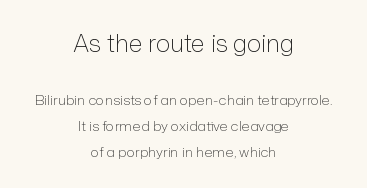
The image shows 24 px text type, upright; set centered, line spacing 1.87x, normal letter spacing, not underlined; the first (top) block is 1.71x larger.
